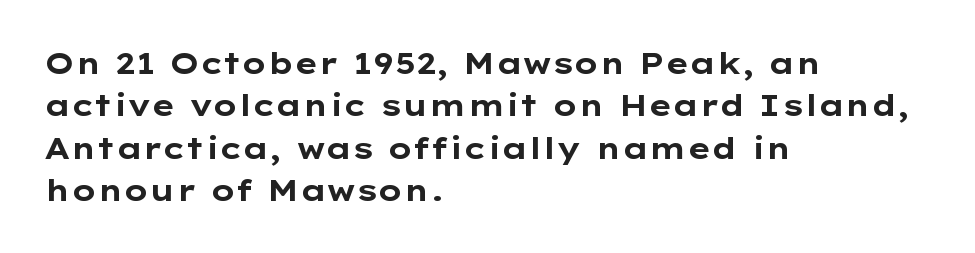
{"serif": "no", "italic": "no", "bold": "yes", "weight": "bold", "width": "wide", "stroke_contrast": "low", "x_height": "medium", "monospaced": "no", "underline": "no", "align": "left", "line_spacing": "normal", "line_spacing_ratio": 1.41, "letter_spacing": "normal", "letter_spacing_em": 0.0, "glyph_px": 30}
